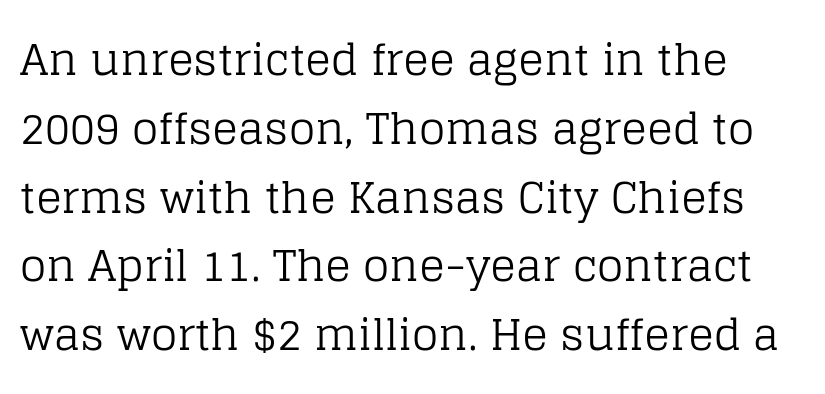
The image shows 43 px regular-weight serif type, upright; set normal line spacing (1.6x), normal letter spacing, not underlined; low stroke contrast and a large x-height.
